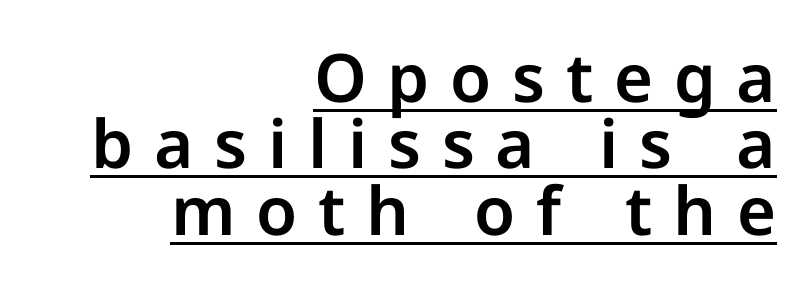
The string is rendered with underlining switched on. What's the leading like? Squeezed, with rows nearly overlapping. The rendering shows plain stroke endings on the letterforms — a sans-serif design. The paragraph shown leans on its right margin. Do the characters align in a grid? No, the font is proportional.
